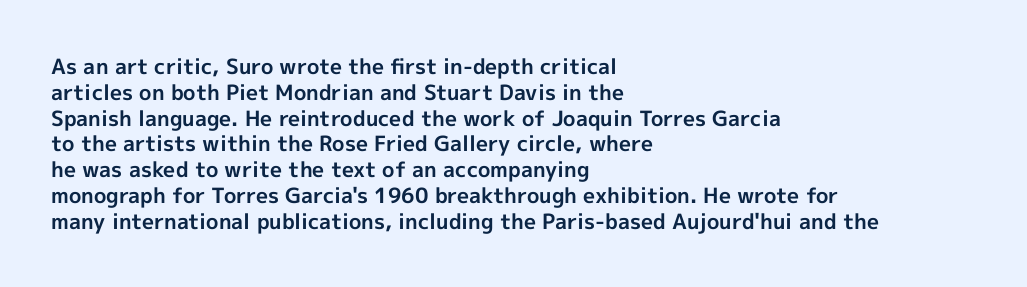
The letters stand upright; this is a roman face. Every row of glyphs begins at an identical x-position on the left. Between one letter and the next there's only the usual sliver of space. Caption: bold face, heavy strokes.
